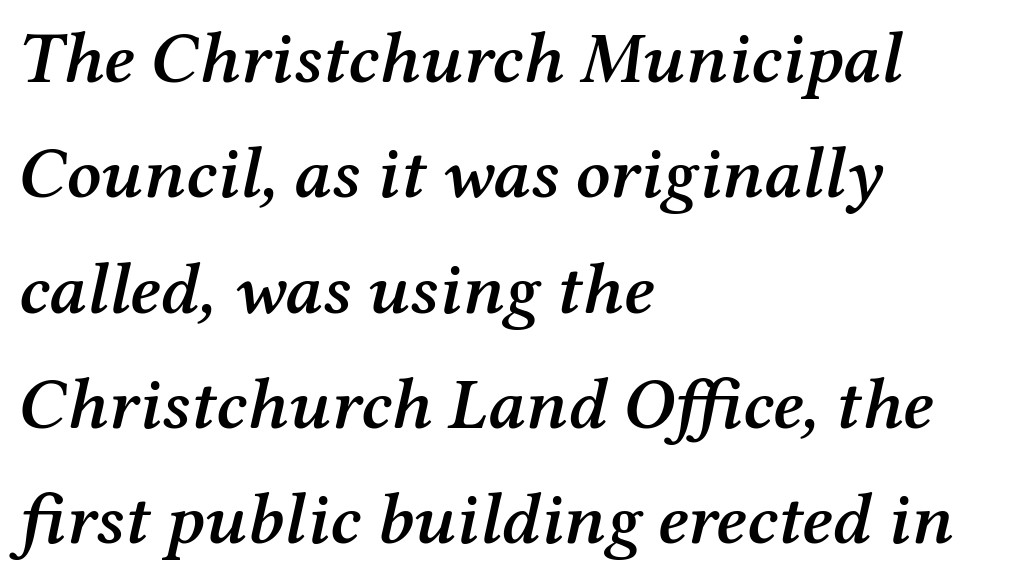
The image shows 73 px semibold serif type, italic (leaning right); set left-aligned, normal line spacing (1.58x), normal letter spacing, not underlined; medium stroke contrast and a medium x-height.
